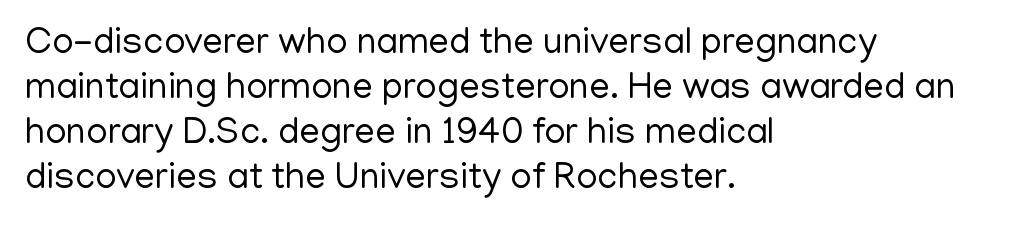
Q: Is the text bold? A: No.
Q: Is the text italic (slanted)? A: No, it is upright.
Q: Is the typeface a serif or a sans-serif typeface? A: Sans-serif.
Q: Is the text underlined? A: No.
Q: How is the paragraph aligned? A: Left-aligned.
Q: Is the spacing between letters normal or unusually wide? A: Normal.
Q: Width (condensed, normal, or wide)? A: Normal.
Q: Stroke contrast? A: Low.
Q: x-height? A: Medium.
Q: Monospaced? A: No.
